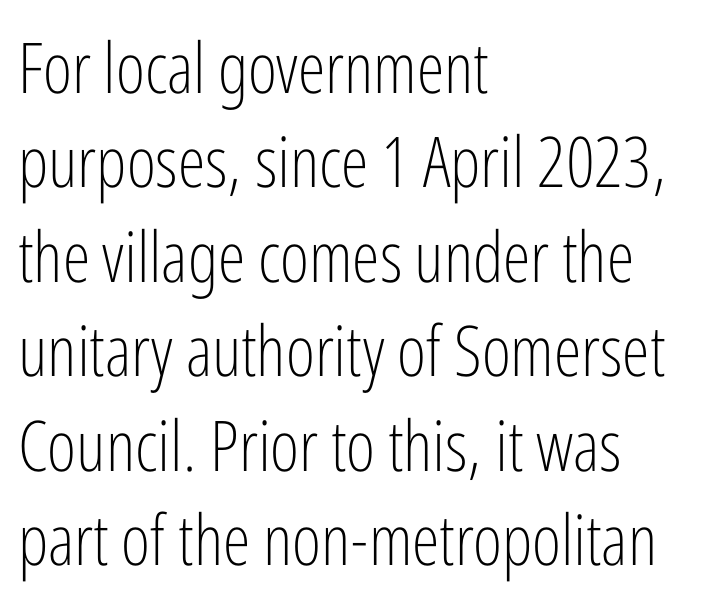
{"serif": "no", "italic": "no", "bold": "no", "weight": "light", "width": "condensed", "stroke_contrast": "low", "x_height": "medium", "monospaced": "no", "underline": "no", "align": "left", "line_spacing": "normal", "line_spacing_ratio": 1.35, "letter_spacing": "normal", "letter_spacing_em": 0.0, "glyph_px": 70}
